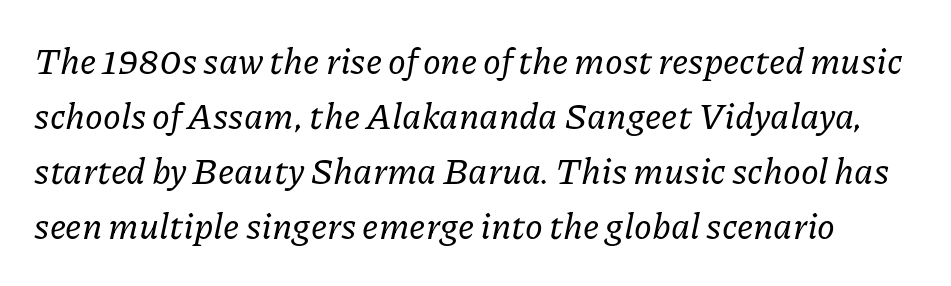
The letters carry serifs — small finishing strokes at the ends of their stems. Note the varied advance widths — an 'i' is clearly narrower than an 'm'. Tall strokes in this sample are angled rather than plumb. Has an underline been added? It has not. Here the glyphs are tracked normally, forming tight word shapes. This sample keeps an unexceptional amount of space between lines.
